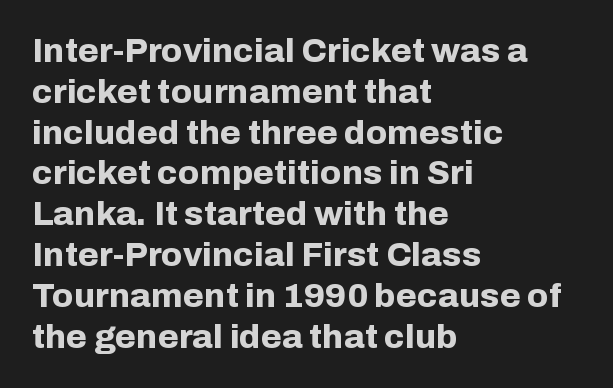
Each row of text sits above clean, open space. Varying glyph widths throughout — classic text-font behaviour. Serif or sans? Sans — the stroke terminals are bare. This is heavy type, rendered in bold. Is the letter spacing exaggerated? No — it looks like the ordinary default.
